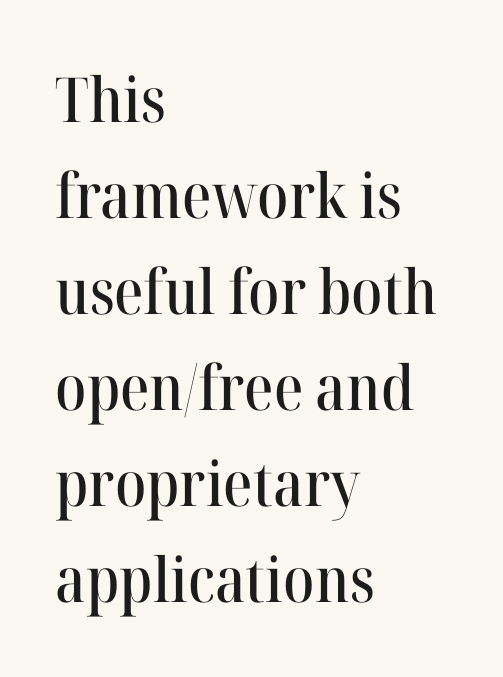
{"serif": "yes", "italic": "no", "width": "normal", "stroke_contrast": "high", "x_height": "medium", "monospaced": "no", "underline": "no", "align": "left", "line_spacing": "normal", "line_spacing_ratio": 1.55, "letter_spacing": "normal", "letter_spacing_em": 0.0, "glyph_px": 62}
